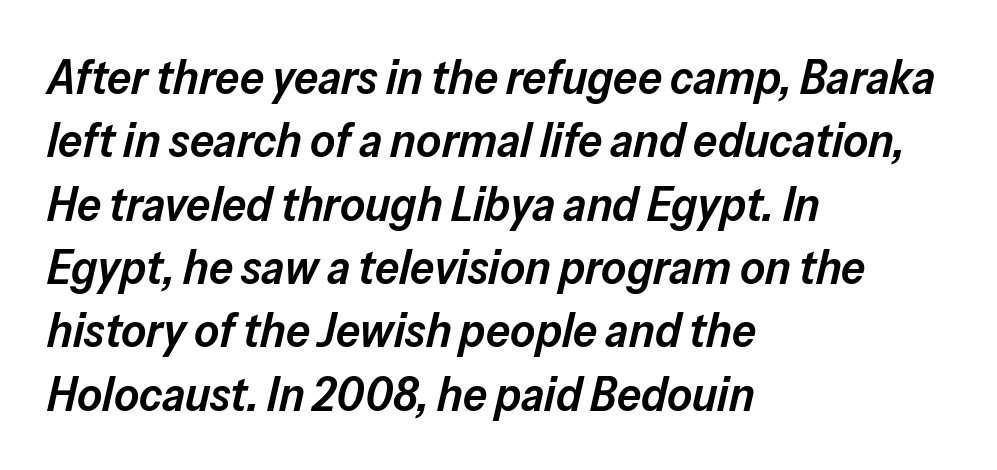
The image shows 48 px semibold type, italic (leaning right); set left-aligned, normal line spacing (1.32x), normal letter spacing, not underlined; low stroke contrast and a medium x-height.
